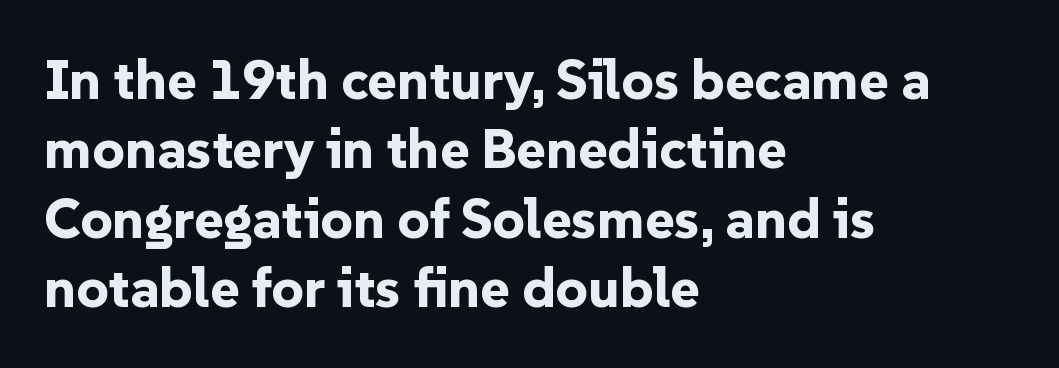
{"serif": "no", "italic": "no", "bold": "yes", "weight": "bold", "width": "normal", "stroke_contrast": "low", "x_height": "medium", "monospaced": "no", "underline": "no", "align": "left", "line_spacing_ratio": 1.24, "letter_spacing": "normal", "letter_spacing_em": 0.0, "glyph_px": 56}
